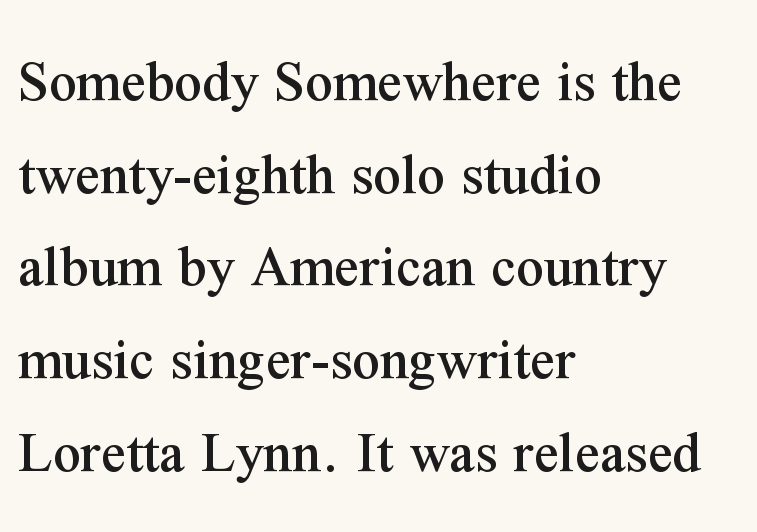
The image shows 61 px serif type, upright; set left-aligned, normal line spacing (1.52x), normal letter spacing, not underlined; medium stroke contrast and a medium x-height.
